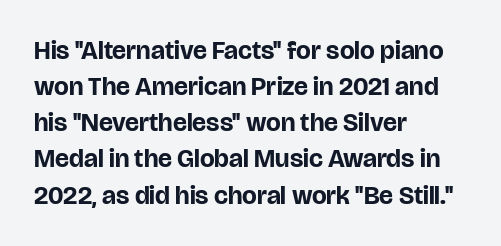
Q: Is the text bold? A: Yes.
Q: Is the text italic (slanted)? A: No, it is upright.
Q: Is the text underlined? A: No.
Q: How is the paragraph aligned? A: Left-aligned.
Q: Is the spacing between letters normal or unusually wide? A: Normal.
Q: Is the spacing between lines tight, normal or loose? A: Normal.
